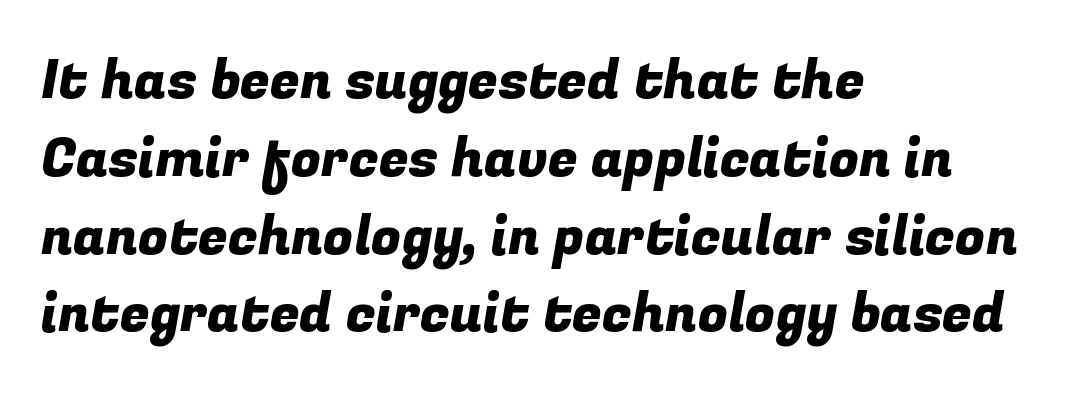
The image shows 54 px sans-serif type; set left-aligned, normal line spacing (1.44x), normal letter spacing, not underlined; low stroke contrast and a medium x-height.
